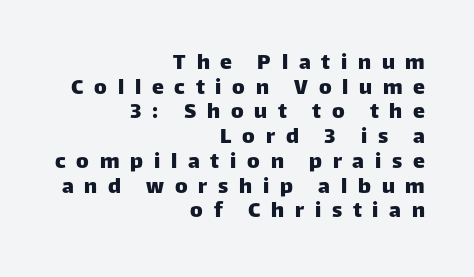
The image shows 24 px text type, upright; set right-aligned, tight line spacing (1.03x), unusually wide letter spacing (+0.45 em), not underlined.
